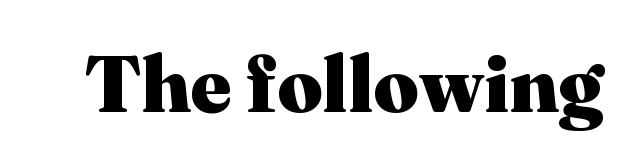
The type is set solid horizontally, with unmodified tracking. The glyphs in this specimen are seriffed. Spacing verdict: proportional, widths tailored to each character. Any mark beneath the type? The region is blank.
